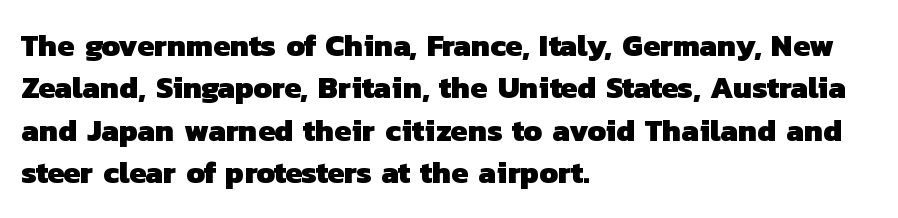
Q: Is the text bold? A: Yes.
Q: Is the typeface a serif or a sans-serif typeface? A: Sans-serif.
Q: Is the text underlined? A: No.
Q: How is the paragraph aligned? A: Left-aligned.
Q: Is the spacing between letters normal or unusually wide? A: Normal.
Q: Is the spacing between lines tight, normal or loose? A: Normal.
Q: Width (condensed, normal, or wide)? A: Normal.
Q: Stroke contrast? A: Low.
Q: x-height? A: Medium.
Q: Monospaced? A: No.
